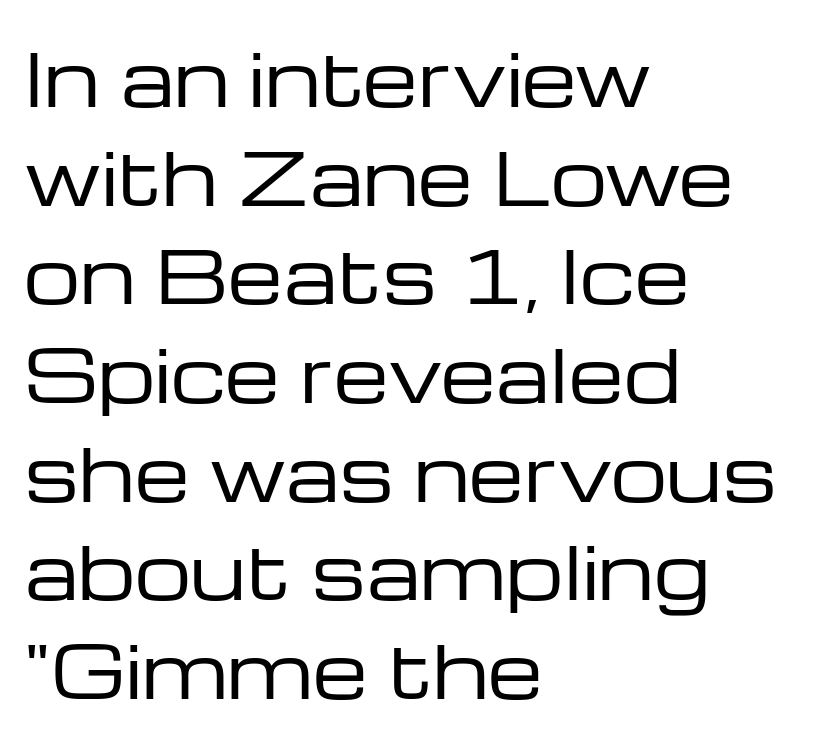
Is this a fixed-width face? No — the glyphs have proportional, varying widths. Alignment: flush left. This is not heavy type; no bold has been used. Type style note: lacks serifs. Letter spacing: default. This block has exactly the height ordinary leading produces.
